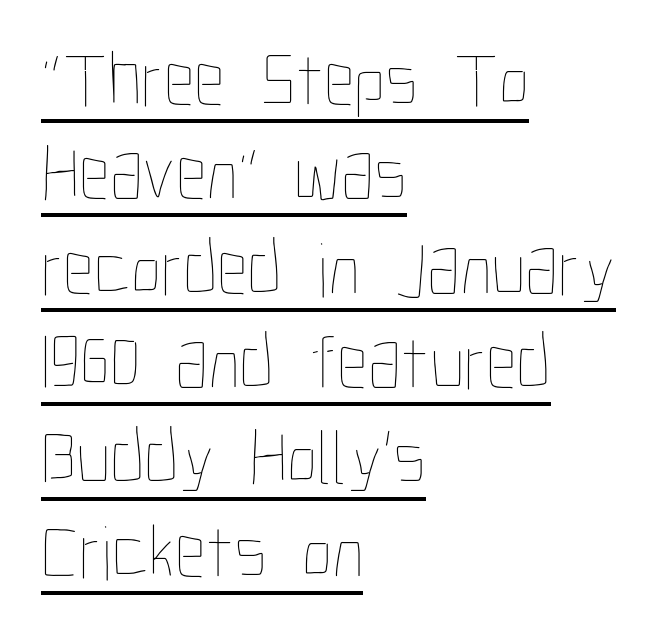
Q: Is the text bold? A: No.
Q: Is the text italic (slanted)? A: No, it is upright.
Q: Is the text underlined? A: Yes.
Q: How is the paragraph aligned? A: Left-aligned.
Q: Is the spacing between letters normal or unusually wide? A: Normal.
Q: Width (condensed, normal, or wide)? A: Condensed.
Q: Stroke contrast? A: Low.
Q: x-height? A: Medium.
Q: Monospaced? A: No.
